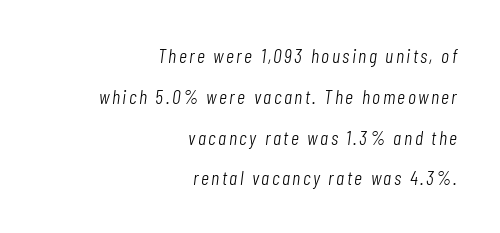
The image shows 20 px text type, italic (leaning right); set right-aligned, loose line spacing (2.04x), not underlined.
